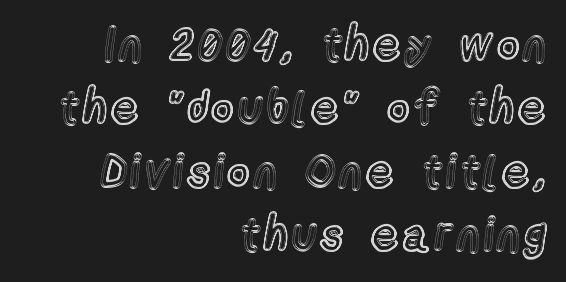
{"width": "condensed", "x_height": "medium", "monospaced": "no", "underline": "no", "align": "right", "line_spacing": "normal", "line_spacing_ratio": 1.38, "glyph_px": 46}
